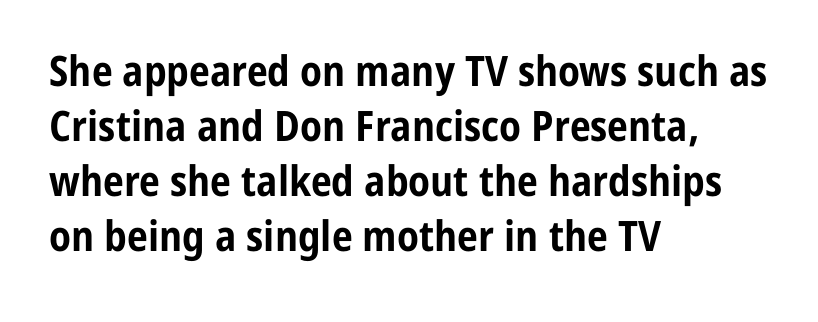
Italic? Not at all — the glyphs are vertical. Varying glyph widths throughout — classic text-font behaviour. Look at the stroke-to-counter ratio: heavy, a bold. This sample is left-justified, so line endings fall wherever the words run out.
